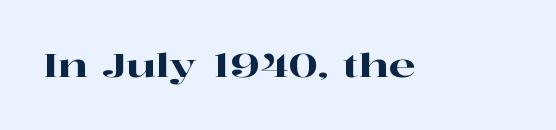
Q: Is the text italic (slanted)? A: No, it is upright.
Q: Is the typeface a serif or a sans-serif typeface? A: Serif.
Q: Is the text underlined? A: No.
Q: Is the spacing between letters normal or unusually wide? A: Normal.
Q: Width (condensed, normal, or wide)? A: Wide.
Q: Stroke contrast? A: High.
Q: x-height? A: Medium.
Q: Monospaced? A: No.
